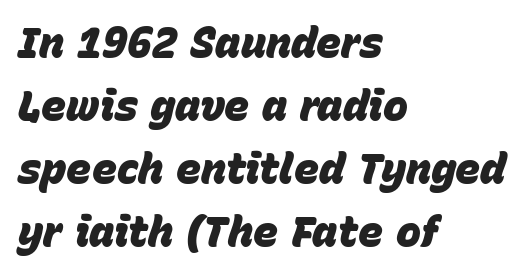
{"italic": "yes", "lean": "right", "slant_degrees": 15, "bold": "yes", "weight": "heavy", "width": "normal", "stroke_contrast": "low", "x_height": "large", "monospaced": "no", "underline": "no", "align": "left", "line_spacing": "normal", "line_spacing_ratio": 1.5, "letter_spacing": "normal", "letter_spacing_em": 0.0, "glyph_px": 42}
